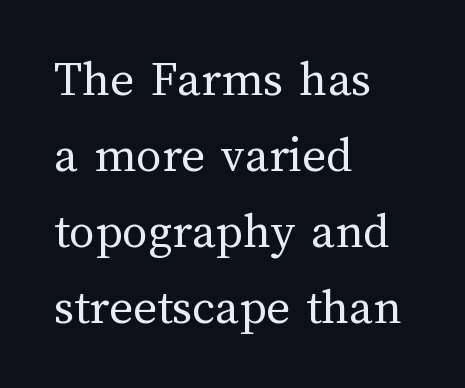
Q: Is the text bold? A: No.
Q: Is the text italic (slanted)? A: No, it is upright.
Q: Is the text underlined? A: No.
Q: How is the paragraph aligned? A: Left-aligned.
Q: Is the spacing between letters normal or unusually wide? A: Normal.
Q: Is the spacing between lines tight, normal or loose? A: Normal.
Q: Width (condensed, normal, or wide)? A: Normal.
Q: Stroke contrast? A: Medium.
Q: x-height? A: Medium.
Q: Monospaced? A: No.
